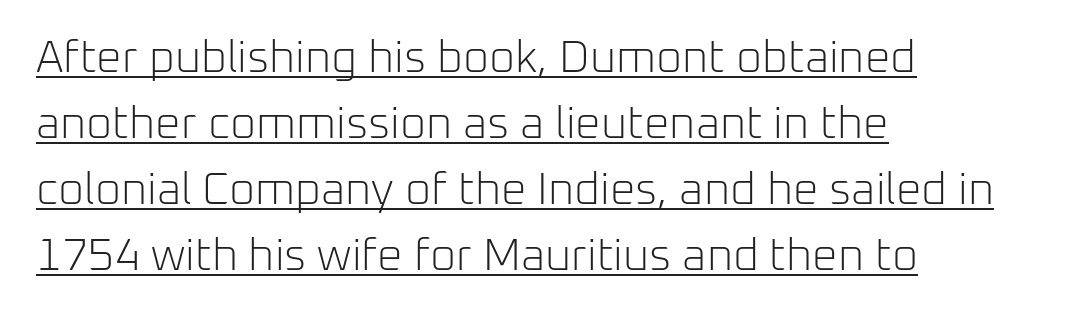
The rows are spaced the way most documents space them. Serif or sans? Sans — the stroke terminals are bare. No extra tracking has been applied to these lines. The setting favours the left margin, as ordinary paragraphs usually do.
